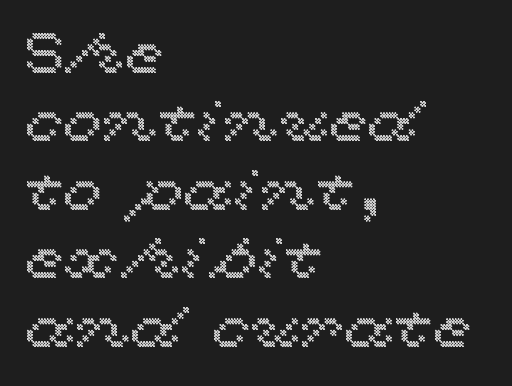
The type is set solid horizontally, with unmodified tracking. Type without underlining. Layout note: lines flush left. Looks like regular typesetting: each glyph gets only the width it needs.
